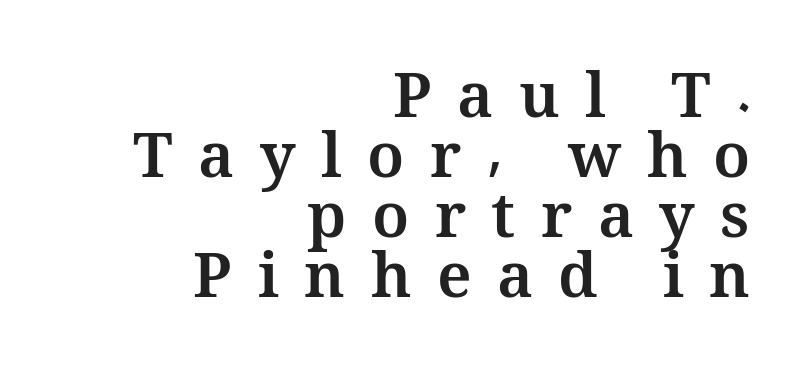
The image shows 62 px bold type, upright; set right-aligned, tight line spacing (0.97x), unusually wide letter spacing (+0.41 em), not underlined; medium stroke contrast and a medium x-height.
